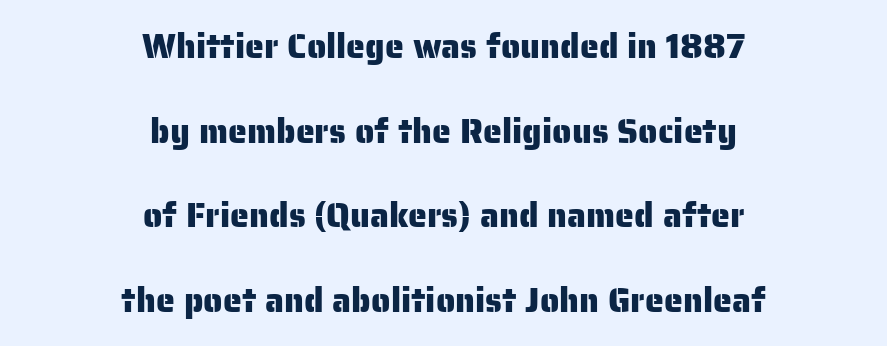
The image shows 34 px sans-serif type, upright; set centered, loose line spacing (2.49x), normal letter spacing, not underlined; low stroke contrast and a medium x-height.
